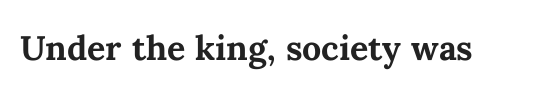
The image shows 34 px bold type, upright; set normal letter spacing, not underlined; medium stroke contrast and a medium x-height.
